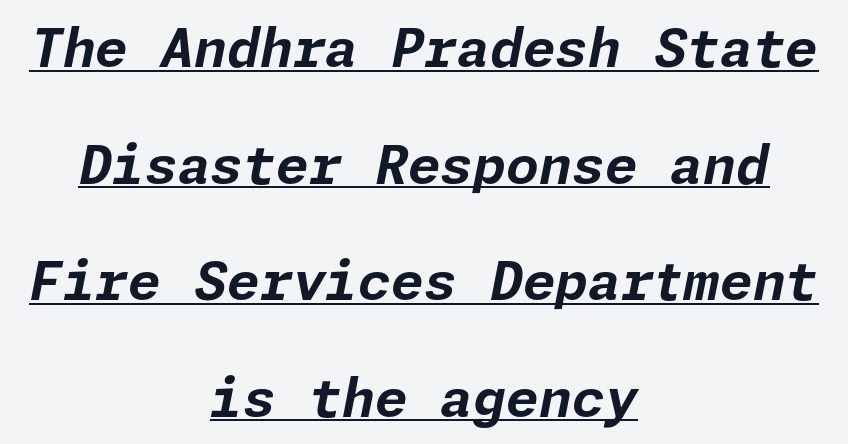
{"italic": "yes", "lean": "right", "slant_degrees": 11, "bold": "yes", "weight": "bold", "width": "normal", "stroke_contrast": "low", "x_height": "medium", "underline": "yes", "align": "center", "line_spacing": "loose", "line_spacing_ratio": 2.2, "letter_spacing": "normal", "letter_spacing_em": 0.0, "glyph_px": 53}
